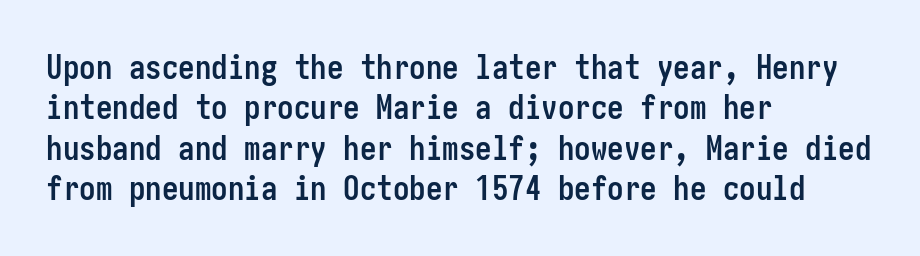
Q: Is the text bold? A: Yes.
Q: Is the text italic (slanted)? A: No, it is upright.
Q: Is the typeface a serif or a sans-serif typeface? A: Sans-serif.
Q: Is the text underlined? A: No.
Q: How is the paragraph aligned? A: Left-aligned.
Q: Is the spacing between letters normal or unusually wide? A: Normal.
Q: Width (condensed, normal, or wide)? A: Condensed.
Q: Stroke contrast? A: Low.
Q: x-height? A: Medium.
